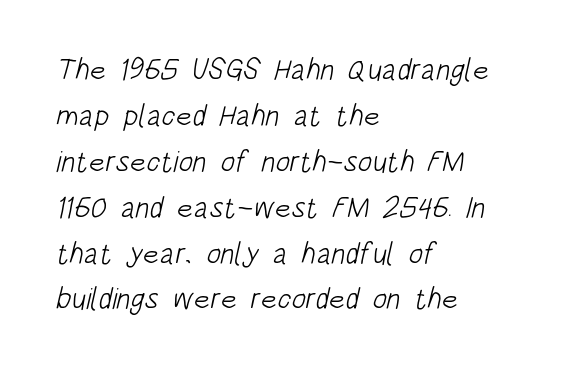
{"serif": "no", "bold": "no", "weight": "light", "width": "condensed", "stroke_contrast": "low", "x_height": "large", "monospaced": "no", "underline": "no", "align": "left", "line_spacing": "normal", "line_spacing_ratio": 1.53, "letter_spacing": "normal", "letter_spacing_em": 0.0, "glyph_px": 30}
